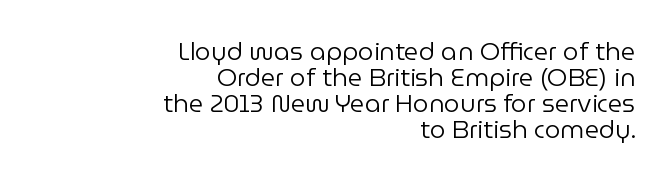
The image shows 25 px text type, upright; set right-aligned, tight line spacing (1.04x), normal letter spacing, not underlined.
